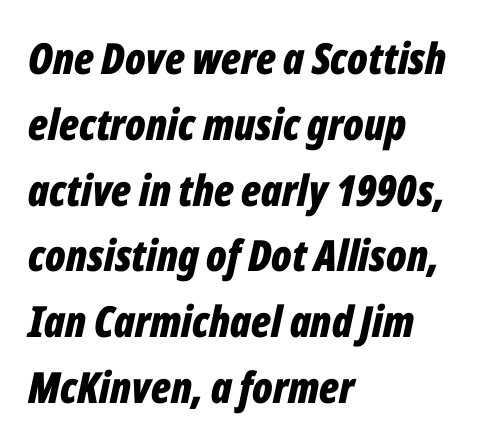
Q: Is the text bold? A: Yes.
Q: Is the text italic (slanted)? A: Yes, it leans right by about 12 degrees.
Q: Is the text underlined? A: No.
Q: How is the paragraph aligned? A: Left-aligned.
Q: Is the spacing between letters normal or unusually wide? A: Normal.
Q: Is the spacing between lines tight, normal or loose? A: Normal.
Q: Width (condensed, normal, or wide)? A: Condensed.
Q: Stroke contrast? A: Low.
Q: x-height? A: Medium.
Q: Monospaced? A: No.
